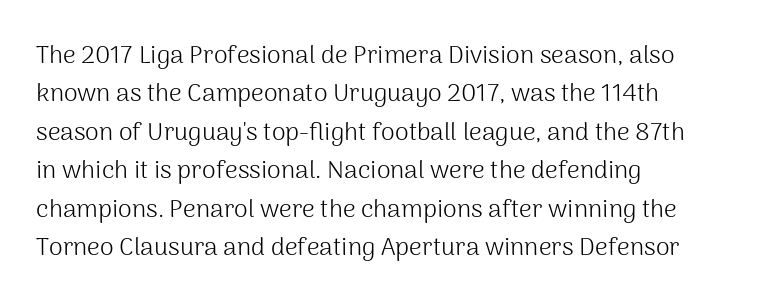
The image shows 25 px text type, upright; set left-aligned, normal line spacing (1.54x), normal letter spacing, not underlined.
